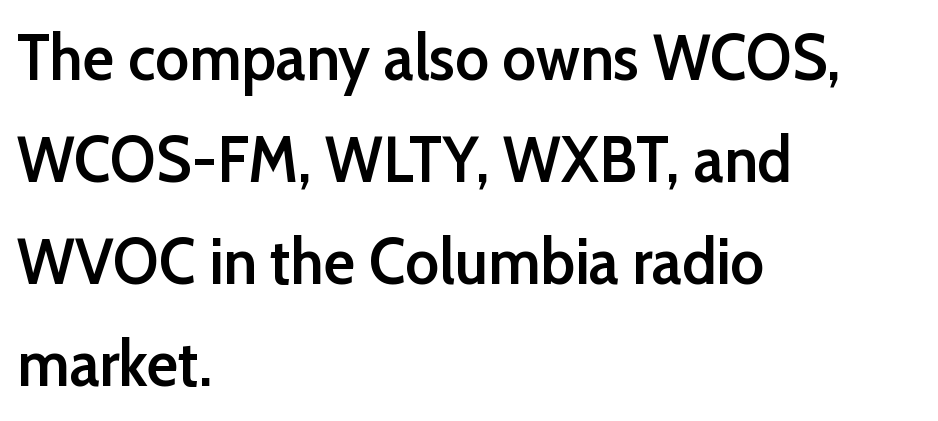
The image shows 65 px semibold sans-serif type, upright; set left-aligned, normal line spacing (1.57x), normal letter spacing, not underlined; low stroke contrast and a medium x-height.
